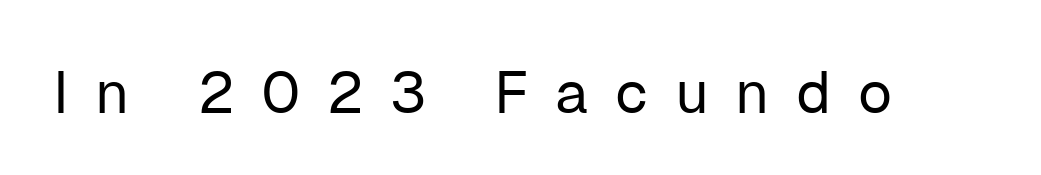
A quiet, ordinary-to-light weight characterises the typeface. There is plenty of visible air inserted between adjacent glyphs. The type family on display is of the sans-serif kind. Italic: no, the glyphs are upright roman.
